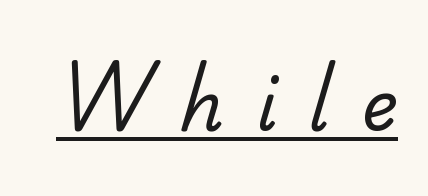
Q: Is the text bold? A: No.
Q: Is the typeface a serif or a sans-serif typeface? A: Sans-serif.
Q: Is the text underlined? A: Yes.
Q: Is the spacing between letters normal or unusually wide? A: Unusually wide.
Q: Width (condensed, normal, or wide)? A: Normal.
Q: Stroke contrast? A: Low.
Q: x-height? A: Small.
Q: Monospaced? A: No.
